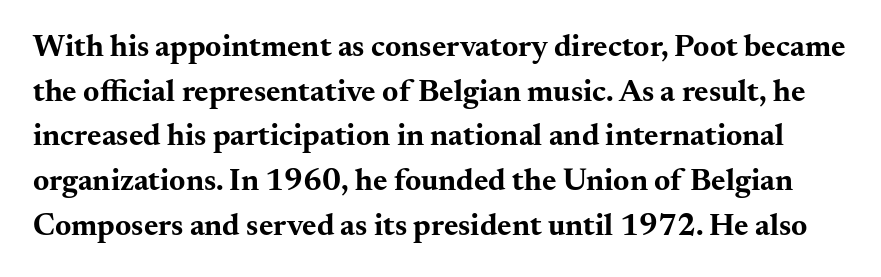
The image shows 31 px bold, wide serif type, upright; set normal line spacing (1.44x), normal letter spacing, not underlined; medium stroke contrast and a small x-height.
